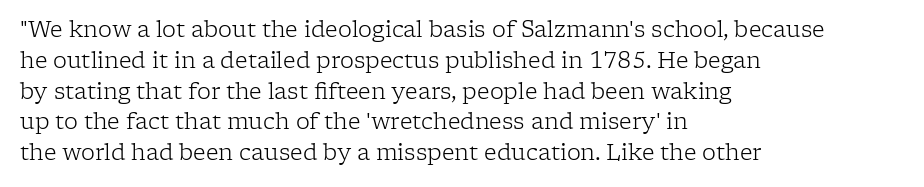
Q: Is the text bold? A: No.
Q: Is the text italic (slanted)? A: No, it is upright.
Q: Is the text underlined? A: No.
Q: How is the paragraph aligned? A: Left-aligned.
Q: Is the spacing between letters normal or unusually wide? A: Normal.
Q: Is the spacing between lines tight, normal or loose? A: Normal.
